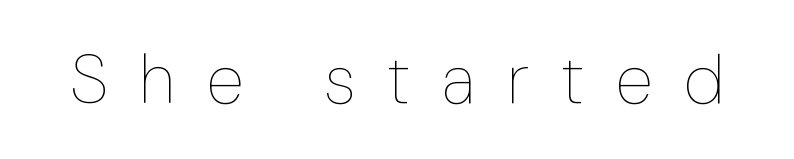
A typesetter would call this proportional, since set widths differ per character. There is plenty of visible air inserted between adjacent glyphs. The strokes are not fattened; the text isn't bold. The string is rendered with underlining switched off.
